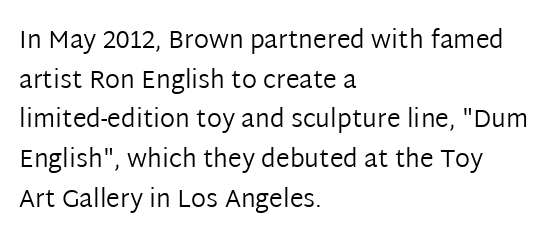
{"italic": "no", "bold": "no", "underline": "no", "align": "left", "line_spacing": "normal", "line_spacing_ratio": 1.59, "letter_spacing": "normal", "letter_spacing_em": 0.0, "glyph_px": 25}
